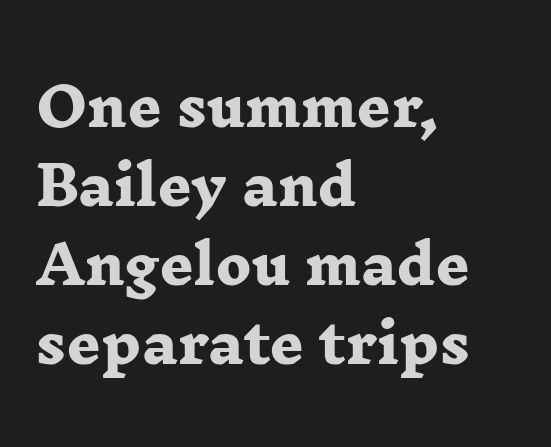
Q: Is the text bold? A: Yes.
Q: Is the typeface a serif or a sans-serif typeface? A: Serif.
Q: Is the text underlined? A: No.
Q: How is the paragraph aligned? A: Left-aligned.
Q: Is the spacing between letters normal or unusually wide? A: Normal.
Q: Is the spacing between lines tight, normal or loose? A: Normal.
Q: Width (condensed, normal, or wide)? A: Wide.
Q: Stroke contrast? A: Low.
Q: x-height? A: Medium.
Q: Monospaced? A: No.
